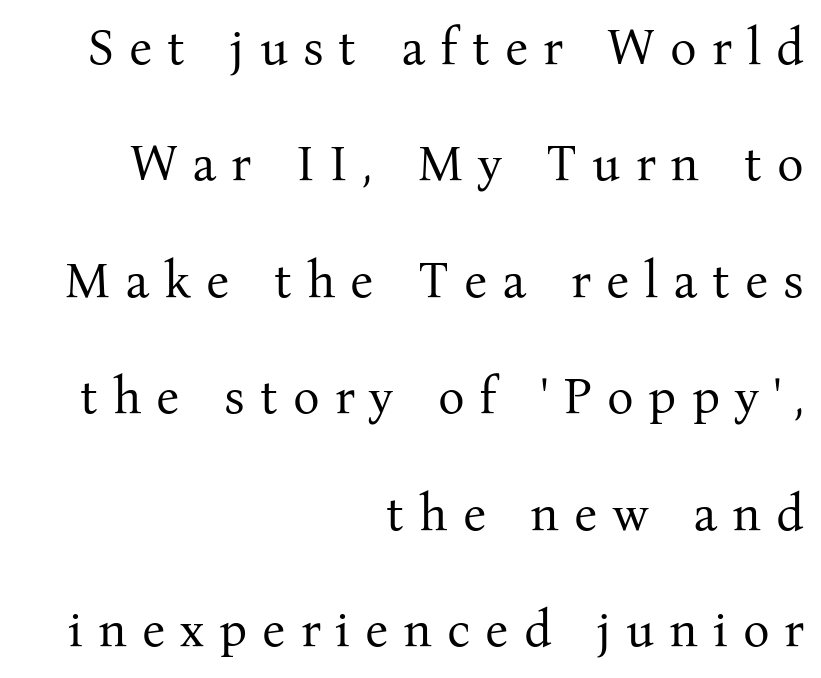
Q: Is the text bold? A: No.
Q: Is the text italic (slanted)? A: No, it is upright.
Q: Is the typeface a serif or a sans-serif typeface? A: Serif.
Q: Is the text underlined? A: No.
Q: How is the paragraph aligned? A: Right-aligned.
Q: Is the spacing between letters normal or unusually wide? A: Unusually wide.
Q: Is the spacing between lines tight, normal or loose? A: Loose.
Q: Width (condensed, normal, or wide)? A: Normal.
Q: Stroke contrast? A: Medium.
Q: x-height? A: Medium.
Q: Monospaced? A: No.
